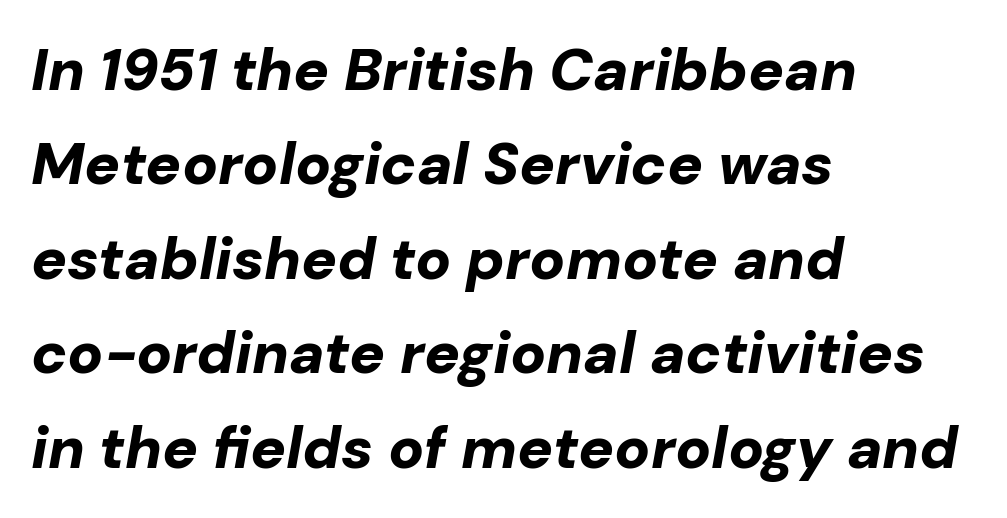
The image shows 59 px bold type, italic (leaning right); set left-aligned, normal line spacing (1.6x), normal letter spacing, not underlined; low stroke contrast and a medium x-height.
